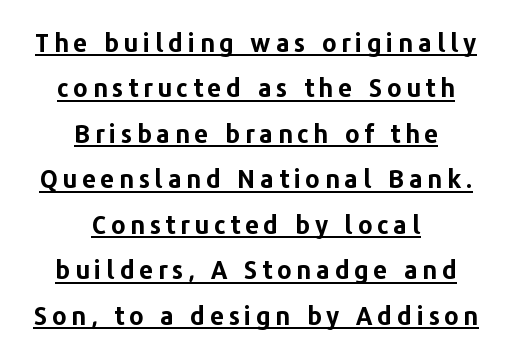
The image shows 25 px bold type, upright; set centered, line spacing 1.82x, underlined.
